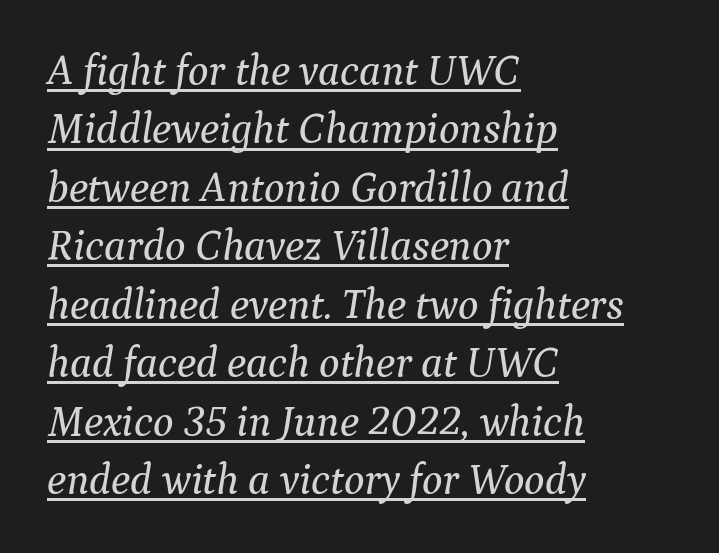
{"serif": "yes", "italic": "yes", "lean": "right", "slant_degrees": 9, "width": "normal", "stroke_contrast": "medium", "x_height": "medium", "monospaced": "no", "underline": "yes", "align": "left", "line_spacing": "normal", "line_spacing_ratio": 1.36, "letter_spacing": "normal", "letter_spacing_em": 0.0, "glyph_px": 43}
